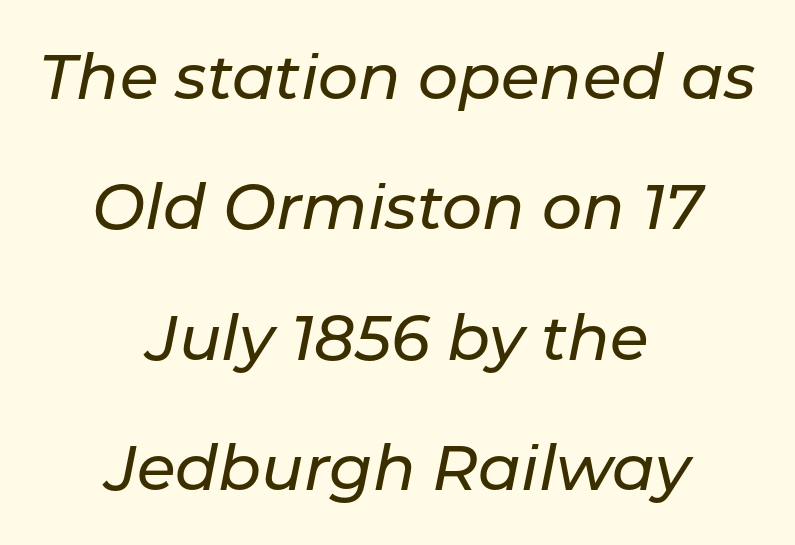
Q: Is the text italic (slanted)? A: Yes, it leans right by about 11 degrees.
Q: Is the text underlined? A: No.
Q: How is the paragraph aligned? A: Centered.
Q: Is the spacing between letters normal or unusually wide? A: Normal.
Q: Is the spacing between lines tight, normal or loose? A: Loose.
Q: Width (condensed, normal, or wide)? A: Normal.
Q: Stroke contrast? A: Low.
Q: x-height? A: Medium.
Q: Monospaced? A: No.
